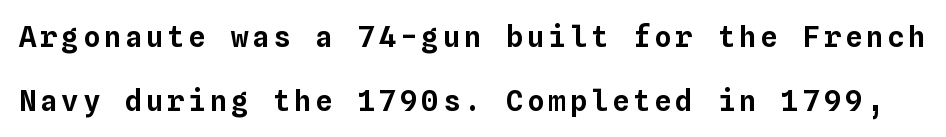
The glyphs are unaccompanied by any horizontal stroke below them. Upright lettering throughout. The face used here is monospaced, like something from a code editor. The line-height multiplier appears high, well above default.
